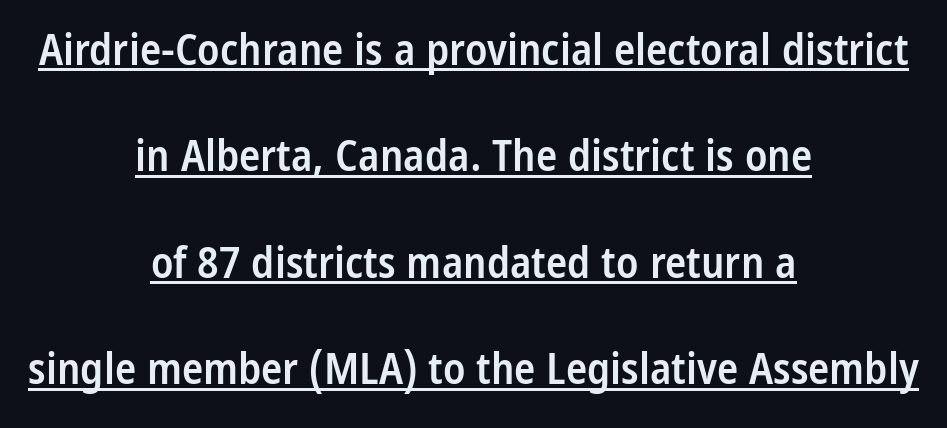
The image shows 44 px semibold, condensed sans-serif type, upright; set centered, loose line spacing (2.42x), normal letter spacing, underlined; low stroke contrast and a medium x-height.
